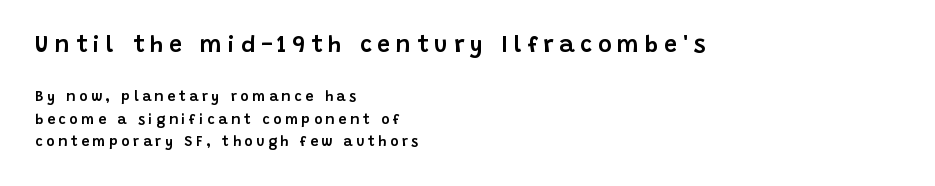
{"italic": "no", "underline": "no", "align": "left", "line_spacing": "normal", "line_spacing_ratio": 1.6, "letter_spacing": "wide", "letter_spacing_em": 0.26, "larger_block": "first", "size_ratio": 1.64, "glyph_px": 23}
